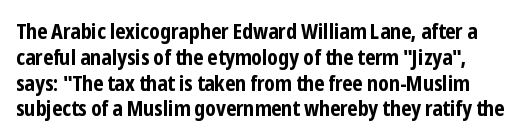
Glance below the letters and you will spot only blank space. The font's upright variant was chosen for this text. Glyph-to-glyph distance matches everyday printed text. The sample has been set heavy, in full bold.
